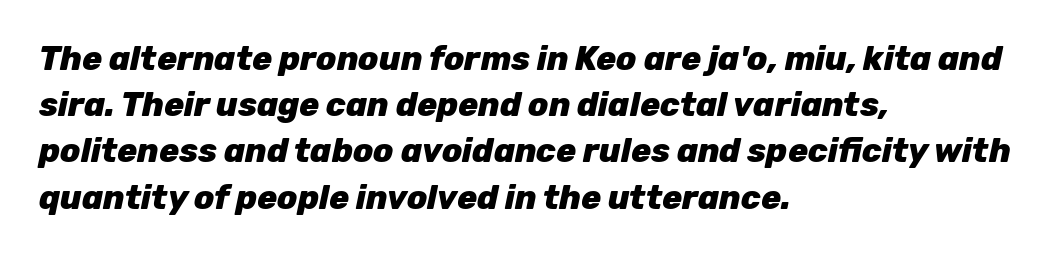
The image shows 33 px heavy type, italic (leaning right); set left-aligned, normal line spacing (1.4x), normal letter spacing, not underlined; low stroke contrast and a medium x-height.
